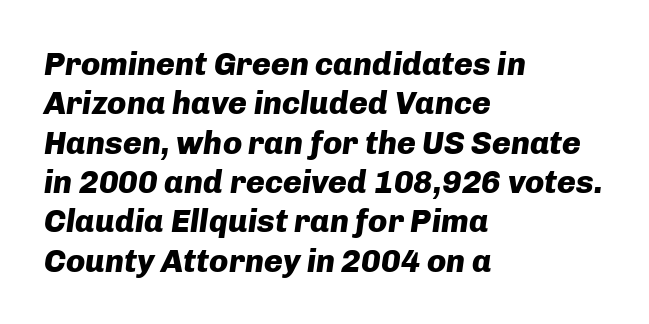
{"italic": "yes", "lean": "right", "slant_degrees": 8, "bold": "yes", "weight": "heavy", "width": "normal", "stroke_contrast": "low", "x_height": "medium", "monospaced": "no", "underline": "no", "align": "left", "line_spacing_ratio": 1.23, "letter_spacing": "normal", "letter_spacing_em": 0.0, "glyph_px": 32}
